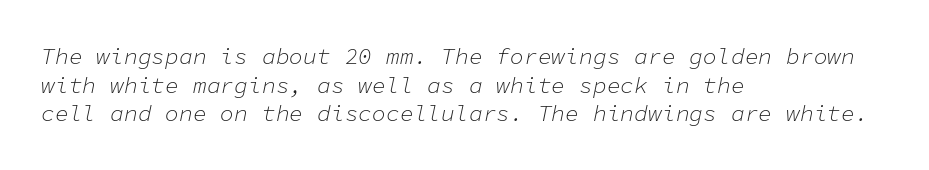
What's the leading like? Ordinary, nothing unusual. The rendering anchors every line to the left-hand side. Has an underline been added? It has not. Slant detected: the letters are inclined. A typesetter would call this zero additional tracking. The strokes are not fattened; the text isn't bold.
